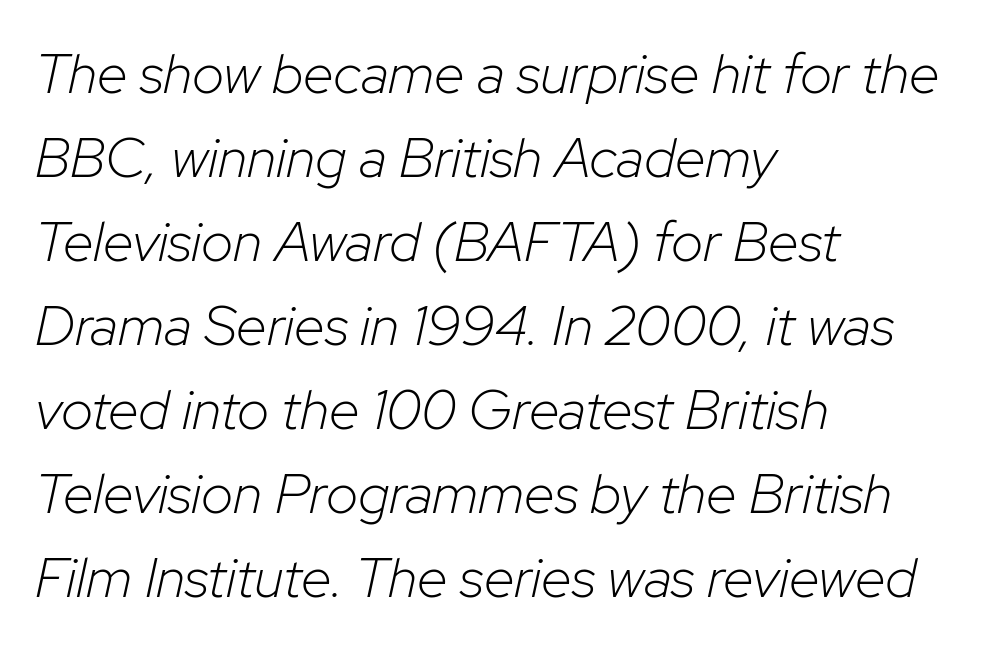
{"italic": "yes", "lean": "right", "slant_degrees": 12, "bold": "no", "weight": "light", "width": "normal", "stroke_contrast": "low", "x_height": "medium", "monospaced": "no", "underline": "no", "align": "left", "line_spacing": "normal", "line_spacing_ratio": 1.5, "letter_spacing": "normal", "letter_spacing_em": 0.0, "glyph_px": 56}
